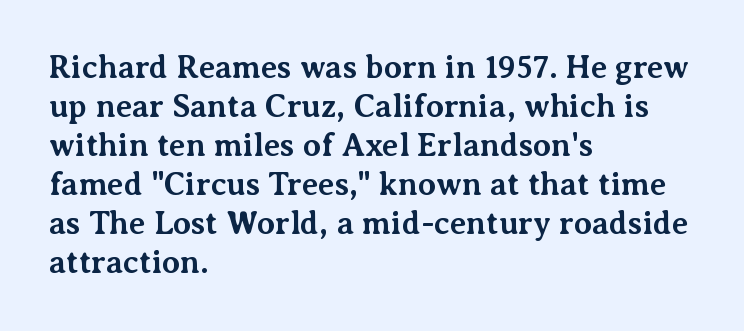
Default kerning and tracking; the words read as compact shapes. Is the block centered? No — it sits flush against the left margin. Unlike italic type, these characters show no tilt at all. The letters advance in unequal steps, a hallmark of proportional type. Notice how thick the strokes are: this is what a full bold looks like. The area under the type is left untouched.
